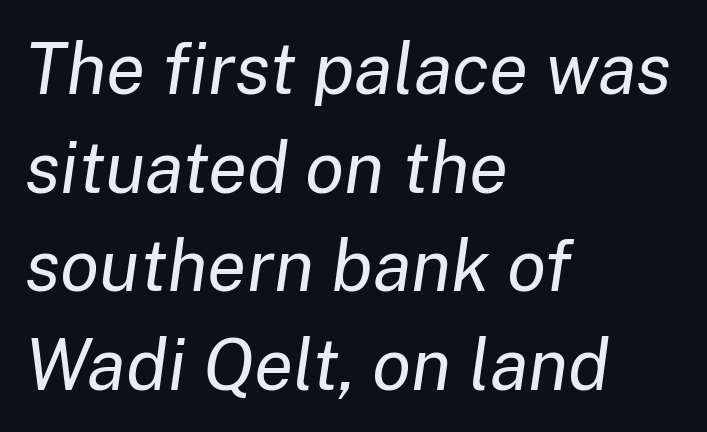
The image shows 72 px regular-weight type, italic (leaning right); set left-aligned, normal line spacing (1.37x), normal letter spacing, not underlined; low stroke contrast and a medium x-height.
